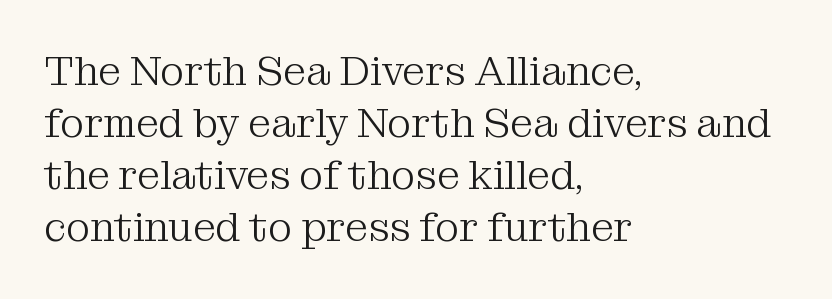
The image shows 41 px light serif type, upright; set left-aligned, normal line spacing (1.27x), normal letter spacing, not underlined; medium stroke contrast and a medium x-height.
